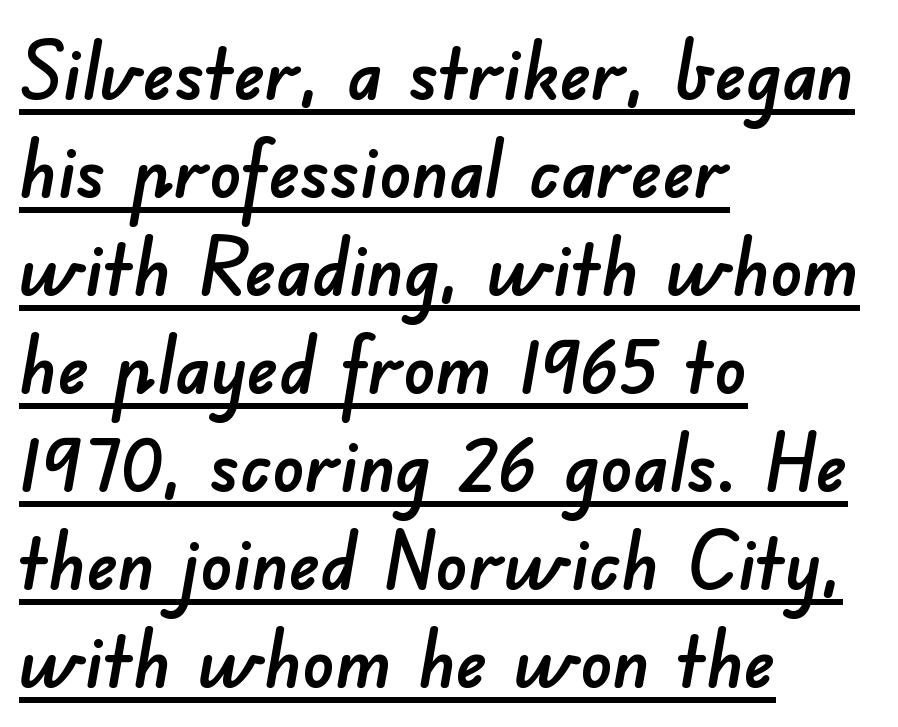
Q: Is the typeface a serif or a sans-serif typeface? A: Sans-serif.
Q: Is the text underlined? A: Yes.
Q: How is the paragraph aligned? A: Left-aligned.
Q: Is the spacing between letters normal or unusually wide? A: Normal.
Q: Width (condensed, normal, or wide)? A: Normal.
Q: Stroke contrast? A: Low.
Q: x-height? A: Small.
Q: Monospaced? A: No.
